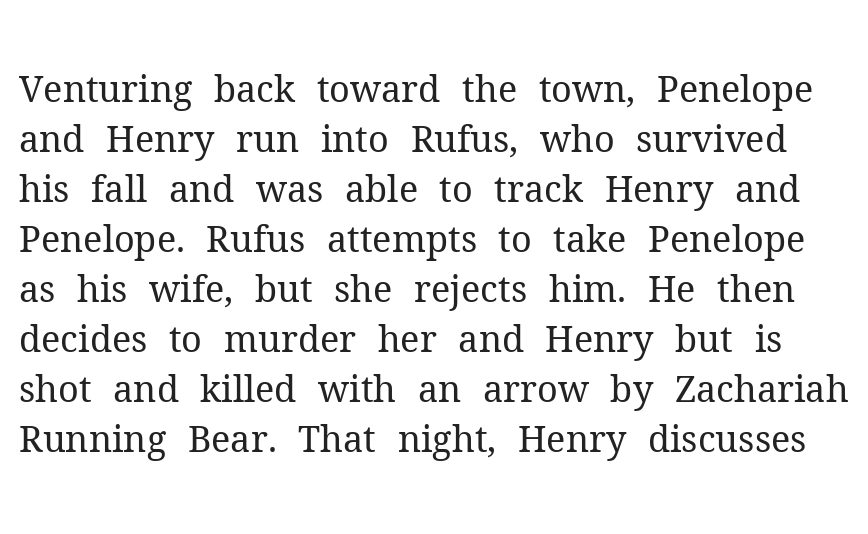
{"serif": "yes", "italic": "no", "bold": "no", "weight": "regular", "width": "normal", "stroke_contrast": "medium", "x_height": "medium", "monospaced": "no", "underline": "no", "line_spacing": "normal", "line_spacing_ratio": 1.39, "letter_spacing": "normal", "letter_spacing_em": 0.0, "glyph_px": 36}
